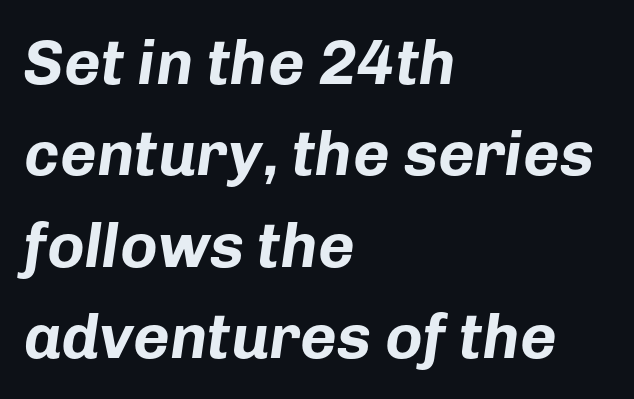
The string is rendered with underlining switched off. The horizontal fit of the characters is conventional and even. Layout note: lines flush left. This sample has the flowing, uneven cadence of proportional lettering. The line-height multiplier appears to be the usual default.
